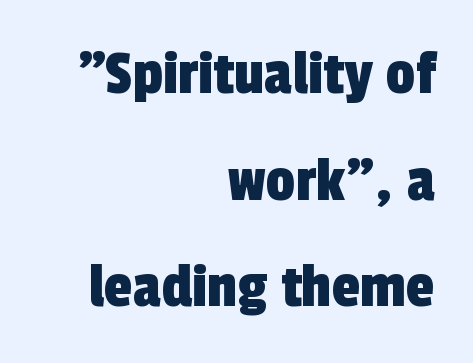
The image shows 65 px condensed sans-serif type; set right-aligned, normal line spacing (1.64x), normal letter spacing, not underlined; a medium x-height.
